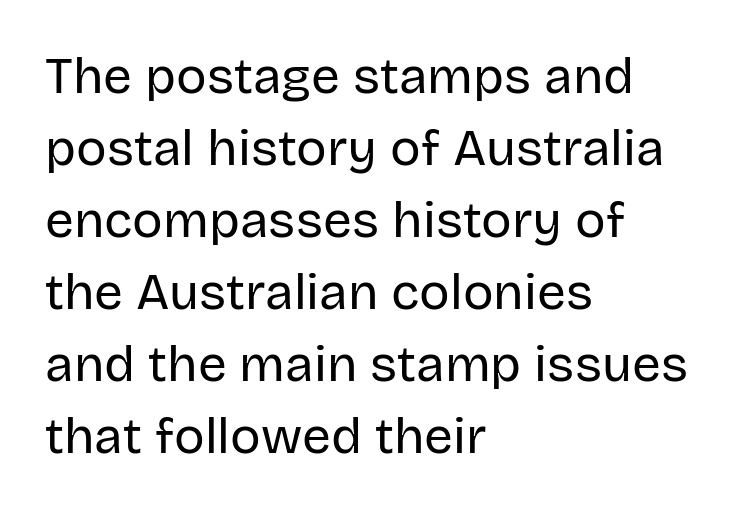
{"serif": "no", "italic": "no", "bold": "no", "weight": "regular", "width": "normal", "stroke_contrast": "low", "x_height": "large", "monospaced": "no", "underline": "no", "align": "left", "line_spacing": "normal", "line_spacing_ratio": 1.41, "letter_spacing": "normal", "letter_spacing_em": 0.0, "glyph_px": 51}
